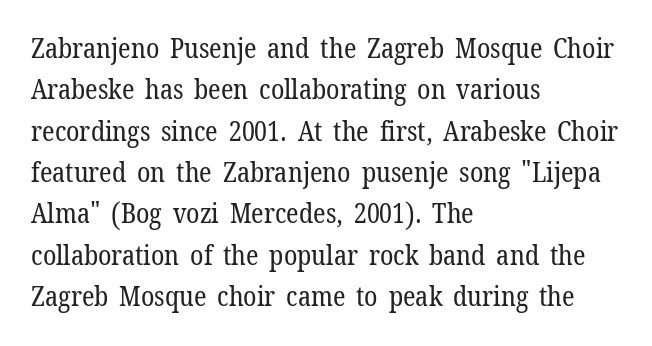
The image shows 27 px text type, upright; set left-aligned, normal line spacing (1.53x), normal letter spacing, not underlined.
